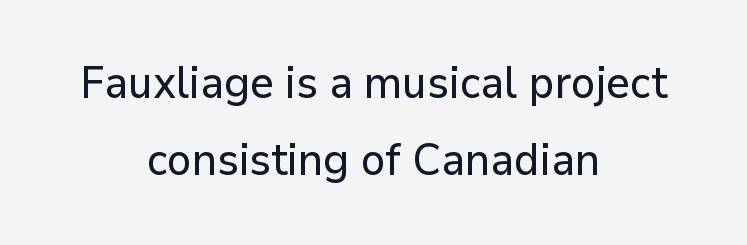
What kind of face is this? One without serifs — a sans. Is this a fixed-width face? No — the glyphs have proportional, varying widths. These lines were composed using upright roman letters. The rag falls on both sides of this text block equally. Descenders are the only things crossing below the line. Default kerning and tracking; the words read as compact shapes.
